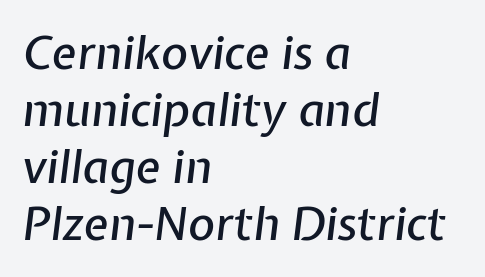
{"italic": "yes", "lean": "right", "slant_degrees": 7, "width": "normal", "stroke_contrast": "low", "x_height": "medium", "monospaced": "no", "underline": "no", "align": "left", "line_spacing_ratio": 1.24, "letter_spacing": "normal", "letter_spacing_em": 0.0, "glyph_px": 46}
